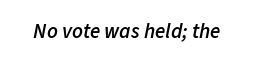
Q: Is the text bold? A: Semi-bold.
Q: Is the text italic (slanted)? A: Yes, it leans right by about 11 degrees.
Q: Is the text underlined? A: No.
Q: Is the spacing between letters normal or unusually wide? A: Normal.
